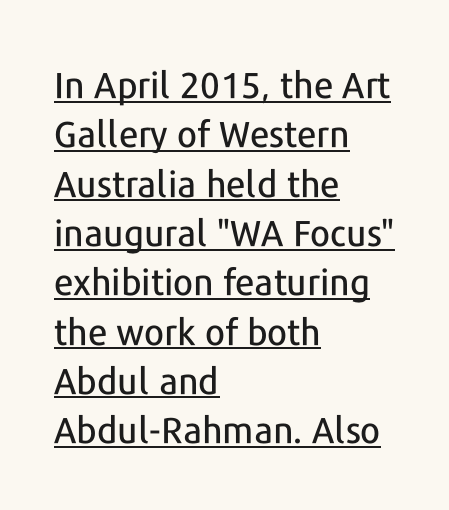
{"serif": "no", "italic": "no", "width": "normal", "stroke_contrast": "low", "x_height": "medium", "monospaced": "no", "underline": "yes", "align": "left", "line_spacing": "normal", "line_spacing_ratio": 1.37, "letter_spacing": "normal", "letter_spacing_em": 0.0, "glyph_px": 36}
